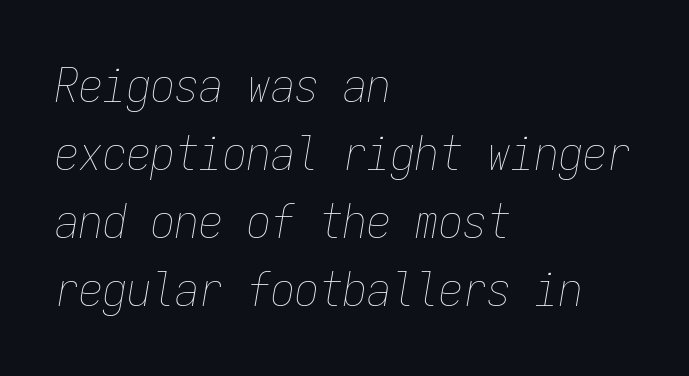
The space between consecutive lines is moderate. Each letter, wide or thin by design, is forced into the same width here. The rendering keeps characters at their native spacing. Short and long lines alike share a common starting point at left. The glyphs look as if they've been sheared to an angle.
